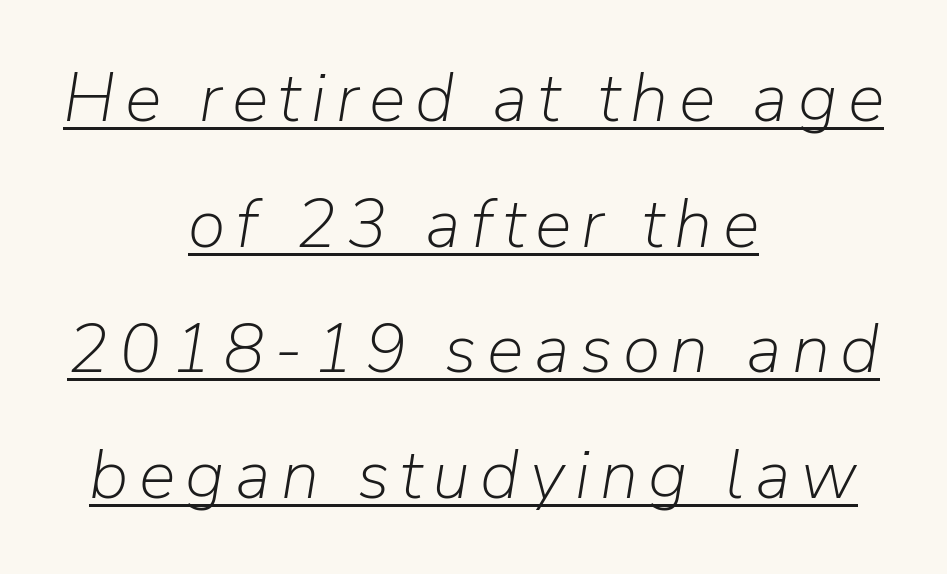
If you folded the block vertically in half, each line would mirror itself in length. Like a heading marked for emphasis, these lines bear an underscore. You could not count columns in this text — the font is proportionally spaced. When letters slant like this, we call the style italic.
